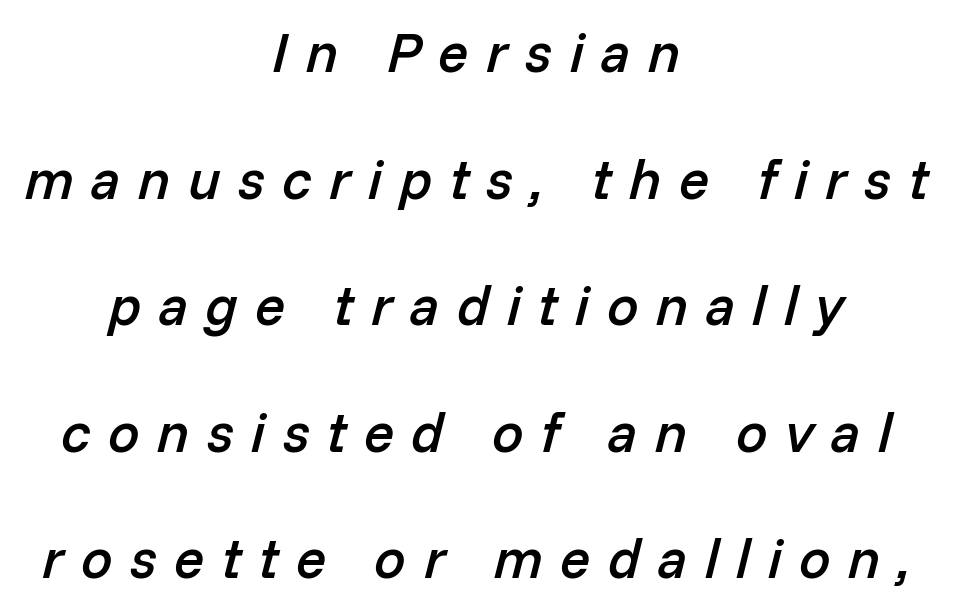
{"italic": "yes", "lean": "right", "slant_degrees": 14, "bold": "semi", "weight": "semibold", "width": "normal", "stroke_contrast": "low", "x_height": "medium", "monospaced": "no", "underline": "no", "align": "center", "line_spacing": "loose", "line_spacing_ratio": 2.26, "letter_spacing": "wide", "letter_spacing_em": 0.31, "glyph_px": 56}
